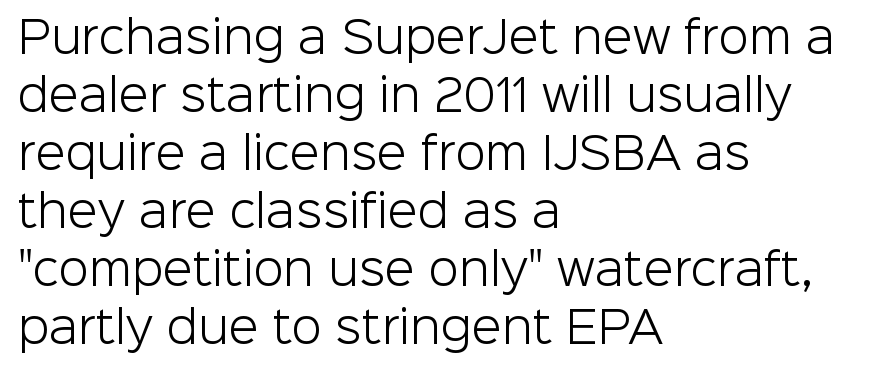
Proportional: the letters do not fall into vertical columns. The leading is moderate, giving the passage an even texture. Is the stroke heavy? The answer is a plain regular-or-lighter. The type is set solid horizontally, with unmodified tracking. Type without underlining.
